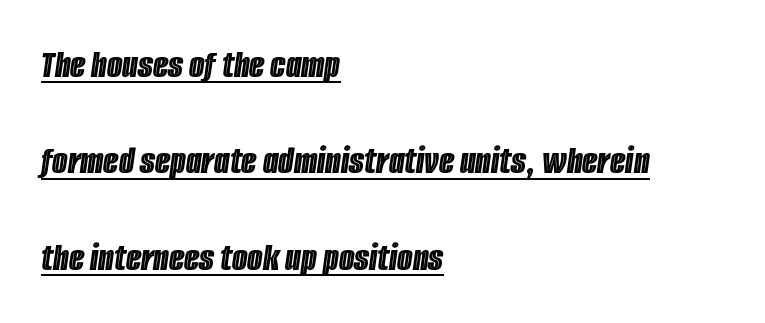
{"italic": "yes", "lean": "right", "slant_degrees": 8, "width": "condensed", "x_height": "large", "monospaced": "no", "underline": "yes", "align": "left", "line_spacing": "loose", "line_spacing_ratio": 2.41, "letter_spacing": "normal", "letter_spacing_em": 0.0, "glyph_px": 40}
